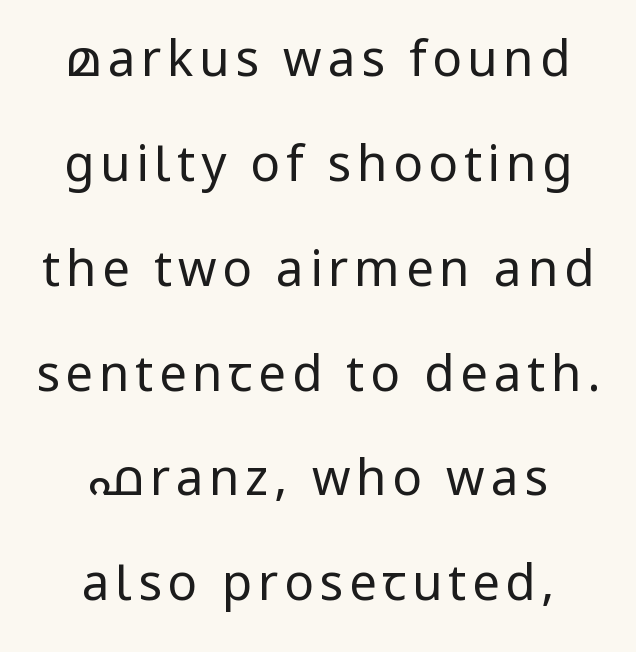
The image shows 49 px regular-weight sans-serif type, upright; set centered, loose line spacing (2.14x), not underlined; low stroke contrast and a medium x-height.
